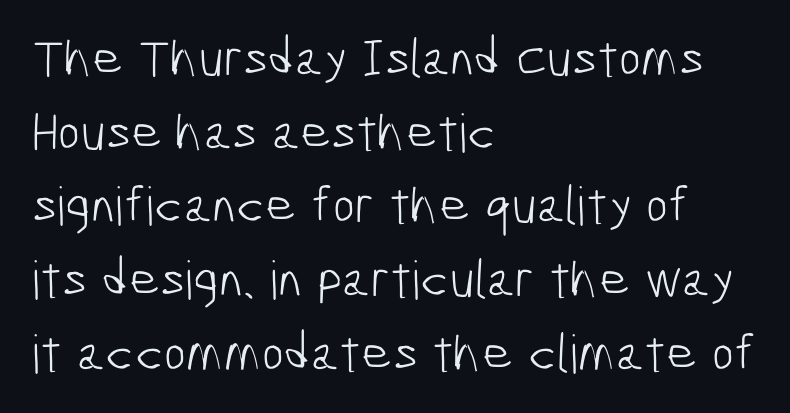
{"serif": "no", "bold": "no", "weight": "light", "width": "condensed", "stroke_contrast": "low", "x_height": "medium", "monospaced": "no", "underline": "no", "align": "left", "line_spacing": "normal", "line_spacing_ratio": 1.39, "letter_spacing": "normal", "letter_spacing_em": 0.0, "glyph_px": 53}
